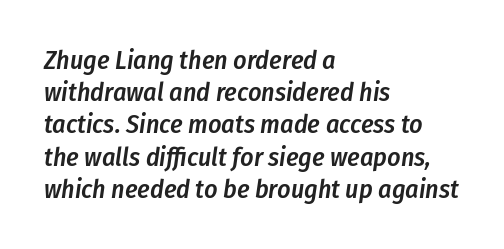
{"italic": "yes", "lean": "right", "slant_degrees": 8, "bold": "semi", "underline": "no", "align": "left", "line_spacing_ratio": 1.24, "letter_spacing": "normal", "letter_spacing_em": 0.0, "glyph_px": 26}
